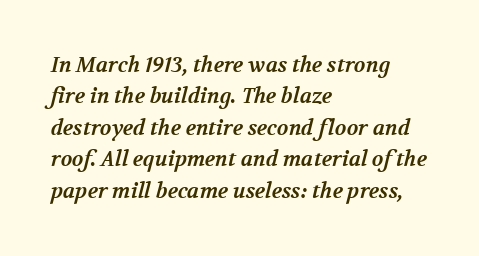
{"bold": "yes", "underline": "no", "align": "left", "line_spacing": "normal", "line_spacing_ratio": 1.5, "letter_spacing": "normal", "letter_spacing_em": 0.0, "glyph_px": 21}
